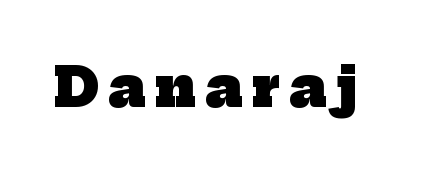
Q: Is the text bold? A: Yes.
Q: Is the typeface a serif or a sans-serif typeface? A: Serif.
Q: Is the text underlined? A: No.
Q: Width (condensed, normal, or wide)? A: Normal.
Q: Stroke contrast? A: Low.
Q: x-height? A: Medium.
Q: Monospaced? A: No.
